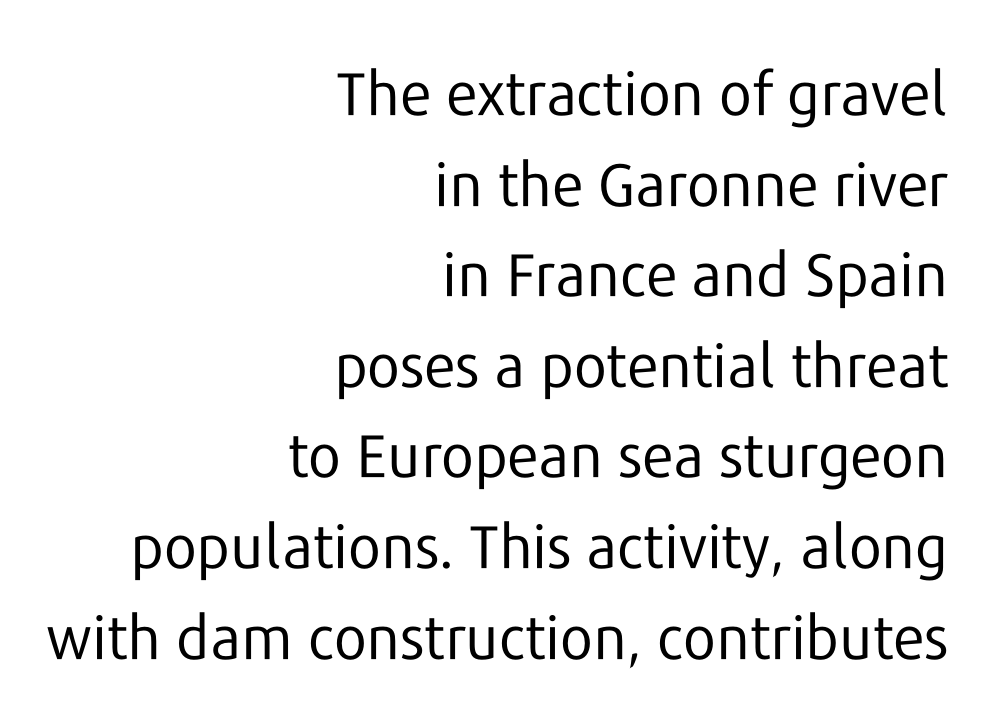
Q: Is the text bold? A: No.
Q: Is the text italic (slanted)? A: No, it is upright.
Q: Is the typeface a serif or a sans-serif typeface? A: Sans-serif.
Q: Is the text underlined? A: No.
Q: How is the paragraph aligned? A: Right-aligned.
Q: Is the spacing between letters normal or unusually wide? A: Normal.
Q: Is the spacing between lines tight, normal or loose? A: Normal.
Q: Width (condensed, normal, or wide)? A: Normal.
Q: Stroke contrast? A: Low.
Q: x-height? A: Medium.
Q: Monospaced? A: No.
